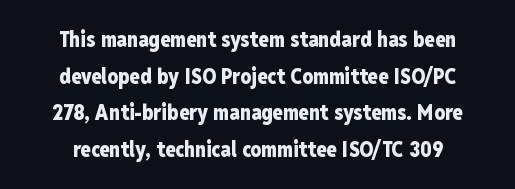
{"italic": "no", "bold": "yes", "underline": "no", "line_spacing_ratio": 1.74, "letter_spacing": "normal", "letter_spacing_em": 0.0, "glyph_px": 21}
